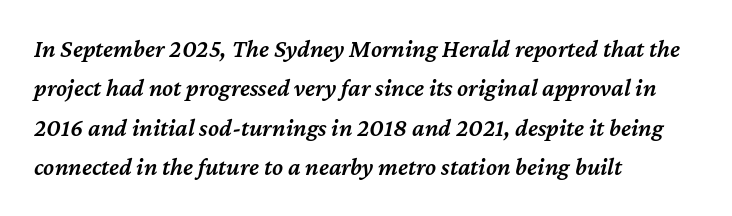
The image shows 25 px text type, italic (leaning right); set left-aligned, normal line spacing (1.58x), normal letter spacing, not underlined.
